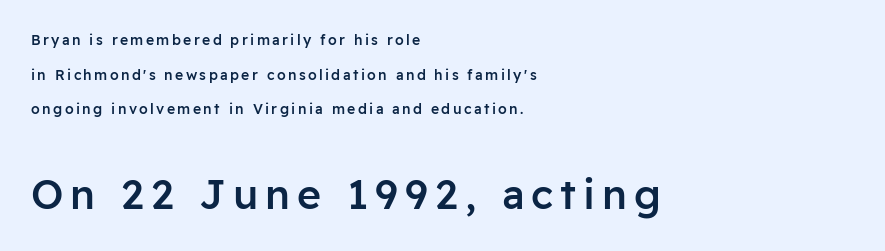
The image shows 41 px semibold sans-serif type, upright; set left-aligned, loose line spacing (2.48x), not underlined; the second (bottom) block is 2.93x larger; low stroke contrast and a medium x-height.
